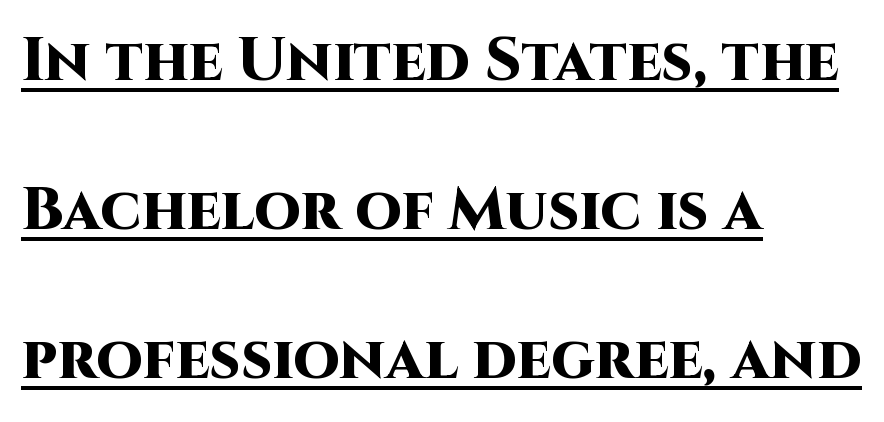
Q: Is the text bold? A: Yes.
Q: Is the text italic (slanted)? A: No, it is upright.
Q: Is the typeface a serif or a sans-serif typeface? A: Sans-serif.
Q: Is the text underlined? A: Yes.
Q: How is the paragraph aligned? A: Left-aligned.
Q: Is the spacing between letters normal or unusually wide? A: Normal.
Q: Is the spacing between lines tight, normal or loose? A: Loose.
Q: Width (condensed, normal, or wide)? A: Normal.
Q: Stroke contrast? A: High.
Q: x-height? A: Large.
Q: Monospaced? A: No.
